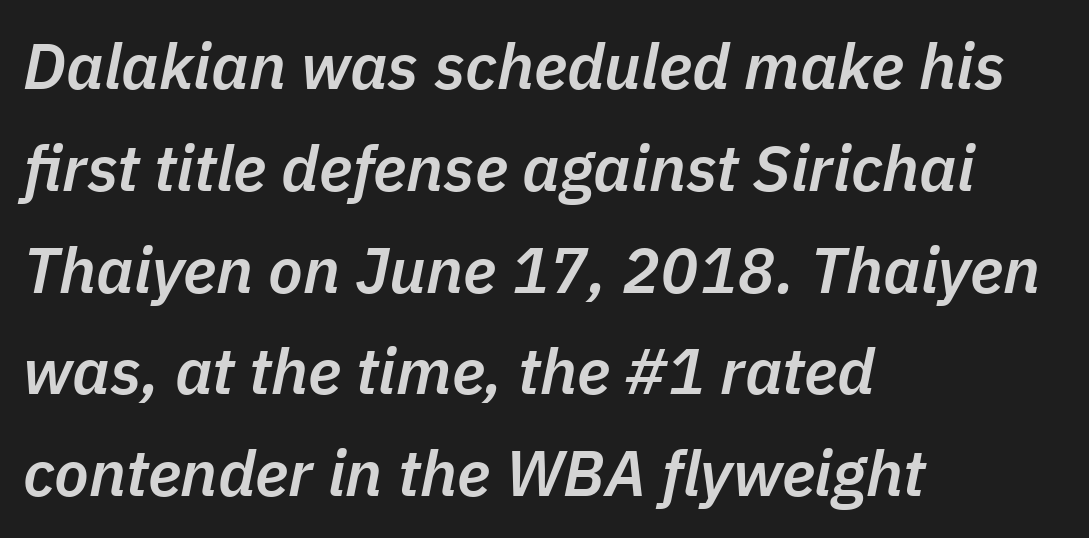
{"italic": "yes", "lean": "right", "slant_degrees": 11, "bold": "semi", "weight": "semibold", "width": "normal", "stroke_contrast": "low", "x_height": "medium", "monospaced": "no", "underline": "no", "align": "left", "line_spacing": "normal", "line_spacing_ratio": 1.59, "letter_spacing": "normal", "letter_spacing_em": 0.0, "glyph_px": 64}
